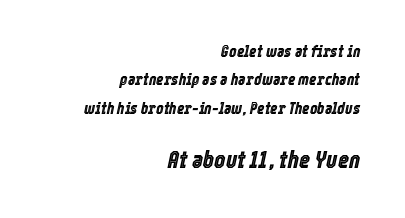
{"italic": "yes", "lean": "right", "slant_degrees": 12, "underline": "no", "align": "right", "line_spacing_ratio": 1.78, "letter_spacing": "normal", "letter_spacing_em": 0.0, "larger_block": "second", "size_ratio": 1.5, "glyph_px": 24}
